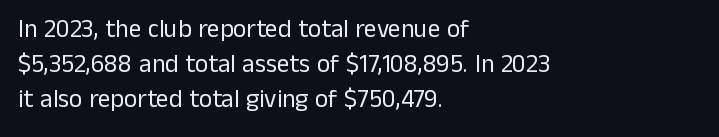
Nobody drew a line under any word here. The passage is arranged the way most books set body copy — flush left. Is the stroke heavy? The answer is a plain regular-or-lighter. Nobody touched the tracking dial on this one. A roman cut, with each character standing at attention. The space between consecutive lines is moderate.
